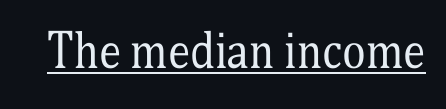
Q: Is the text bold? A: No.
Q: Is the text italic (slanted)? A: No, it is upright.
Q: Is the typeface a serif or a sans-serif typeface? A: Serif.
Q: Is the text underlined? A: Yes.
Q: Is the spacing between letters normal or unusually wide? A: Normal.
Q: Width (condensed, normal, or wide)? A: Condensed.
Q: Stroke contrast? A: Medium.
Q: x-height? A: Medium.
Q: Monospaced? A: No.
